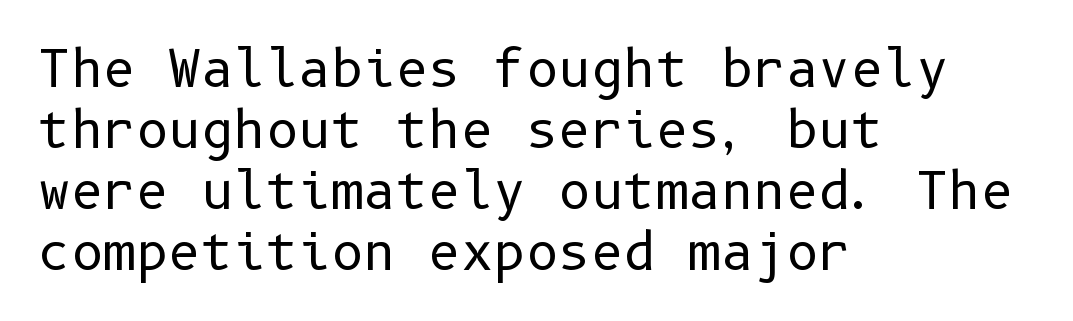
Horizontally, the lines are justified to the leading edge only. Rendered with straight, roman letterforms. The strokes carry an ordinary text weight at most. This rendering leaves character spacing at its baseline value.
